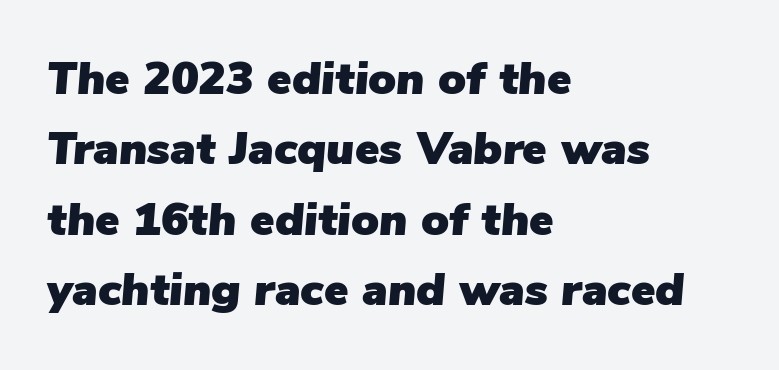
The image shows 46 px text type, italic (leaning right); set left-aligned, normal line spacing (1.53x), normal letter spacing, not underlined; low stroke contrast and a medium x-height.
